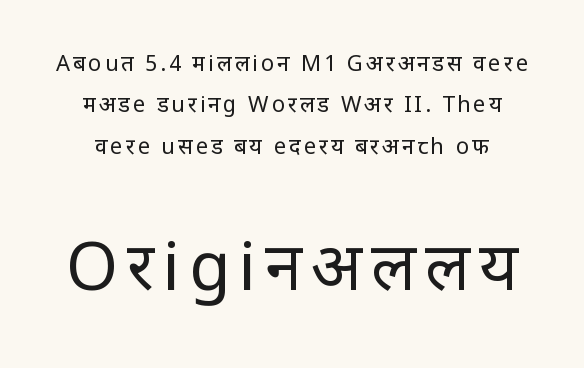
{"serif": "no", "italic": "no", "bold": "no", "weight": "regular", "width": "condensed", "stroke_contrast": "low", "x_height": "large", "monospaced": "no", "underline": "no", "line_spacing_ratio": 1.88, "larger_block": "second", "size_ratio": 3.05, "glyph_px": 67}
